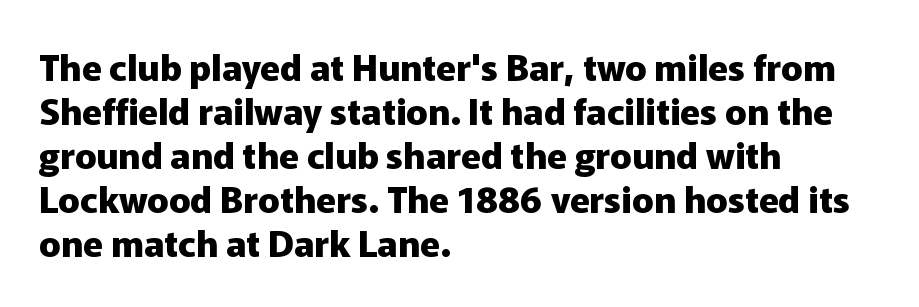
The image shows 36 px heavy sans-serif type, upright; set left-aligned, line spacing 1.22x, normal letter spacing, not underlined; low stroke contrast and a medium x-height.
